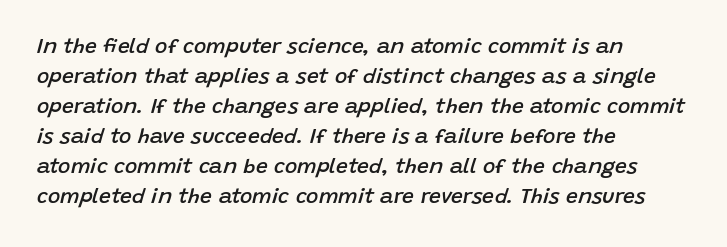
{"italic": "yes", "lean": "right", "slant_degrees": 15, "bold": "semi", "underline": "no", "align": "left", "line_spacing": "normal", "line_spacing_ratio": 1.43, "letter_spacing": "normal", "letter_spacing_em": 0.0, "glyph_px": 21}
